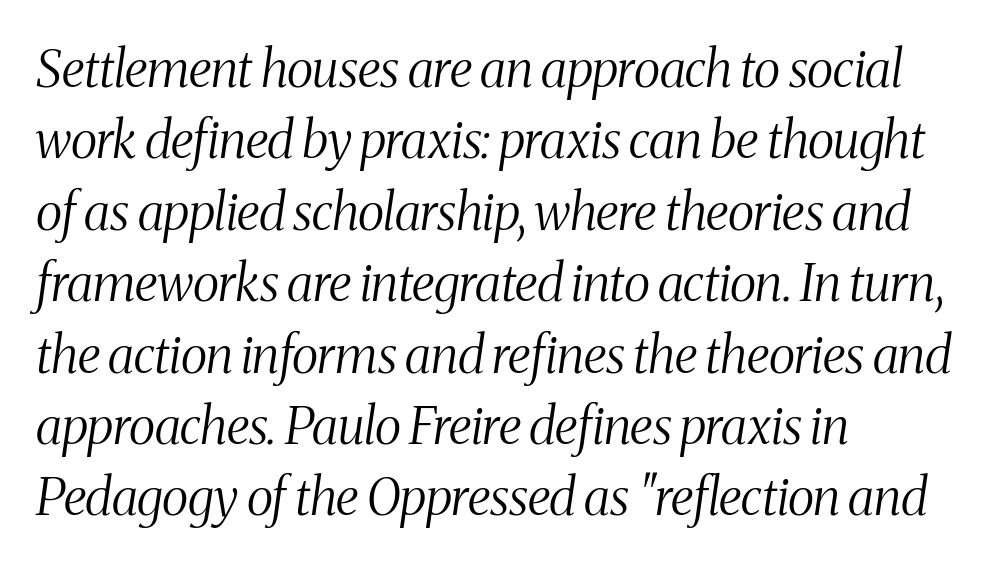
Regarding leading, the lines here are spaced in the standard way. A typesetter would label this face a serif. Each stroke keeps to a modest, everyday thickness or less. The gaps between neighbouring characters are ordinary and unremarkable. The text carries the slant typical of an italic or oblique font.
